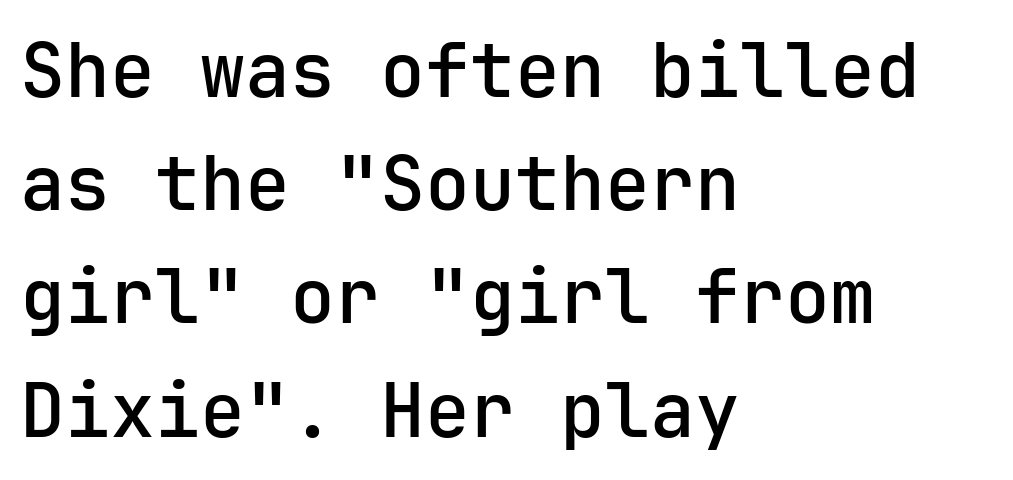
The image shows 75 px semibold sans-serif type, upright; set left-aligned, normal line spacing (1.51x), normal letter spacing, not underlined; low stroke contrast and a medium x-height.
